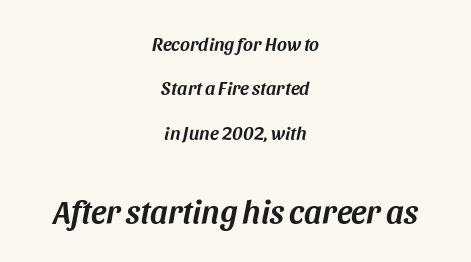
The specimen omits any rule beneath the text block's lines. There's an unmistakable incline to the writing here. Bigger letters appear in the bottom chunk; the top chunk is reduced. Short and long lines alike share a common midpoint.
